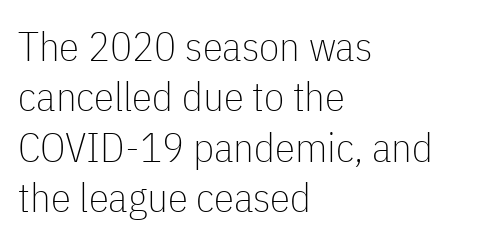
{"serif": "no", "italic": "no", "bold": "no", "weight": "thin", "width": "condensed", "stroke_contrast": "low", "x_height": "medium", "monospaced": "no", "underline": "no", "align": "left", "line_spacing_ratio": 1.23, "letter_spacing": "normal", "letter_spacing_em": 0.0, "glyph_px": 41}
